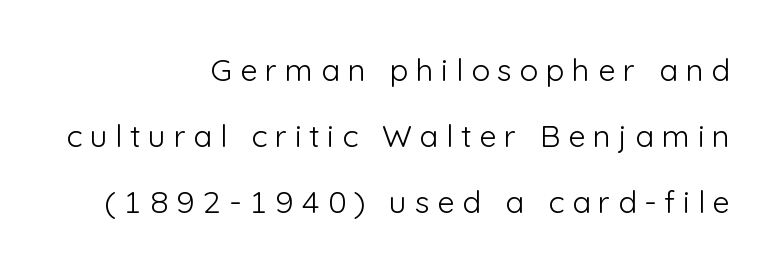
The image shows 31 px light sans-serif type, upright; set right-aligned, loose line spacing (2.13x), unusually wide letter spacing (+0.25 em), not underlined; low stroke contrast and a medium x-height.
